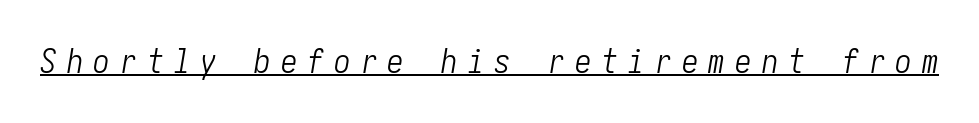
The image shows 33 px light, condensed type, italic (leaning right); set unusually wide letter spacing (+0.31 em), underlined; low stroke contrast and a medium x-height.
